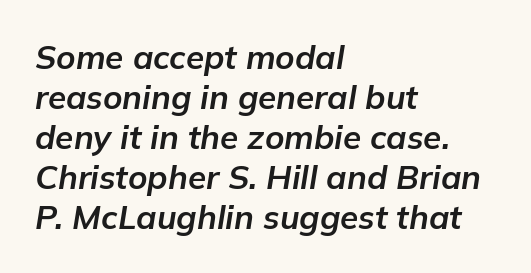
I'd describe the lettering as bold — thick and assertive. If you drew a line through each stem, it would be angled. These lines keep a tight, regular rhythm from letter to letter. Notice how the passage keeps a crisp vertical edge on the left only. The string is rendered with underlining switched off.
